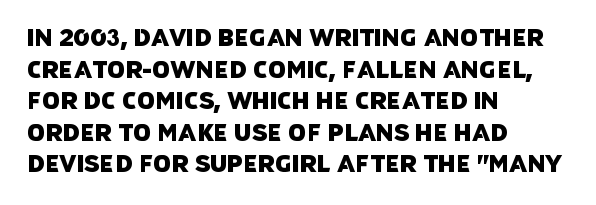
The rendering uses a moderate line-height, typical for paragraphs. A clean baseline with only descenders dipping below it. Compared with a centered layout, this one pins lines to the left instead. In terms of letterspacing, this is plain default setting.
